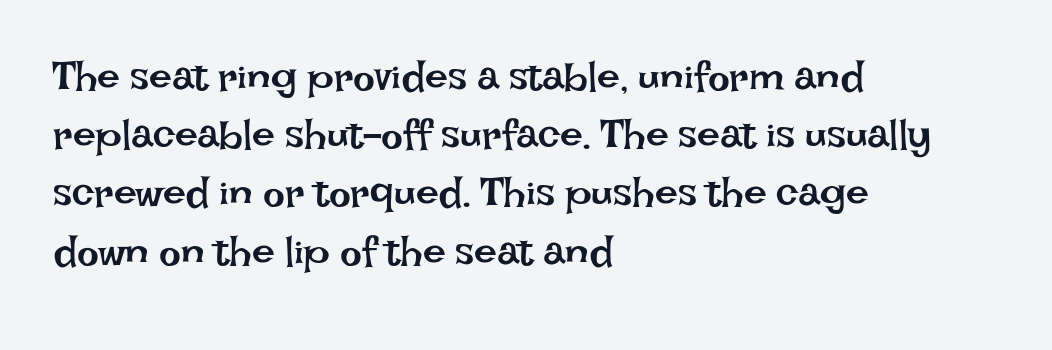
Q: Is the text bold? A: No.
Q: Is the text italic (slanted)? A: No, it is upright.
Q: Is the text underlined? A: No.
Q: How is the paragraph aligned? A: Left-aligned.
Q: Is the spacing between letters normal or unusually wide? A: Normal.
Q: Is the spacing between lines tight, normal or loose? A: Normal.
Q: Width (condensed, normal, or wide)? A: Normal.
Q: Stroke contrast? A: Low.
Q: x-height? A: Large.
Q: Monospaced? A: No.
